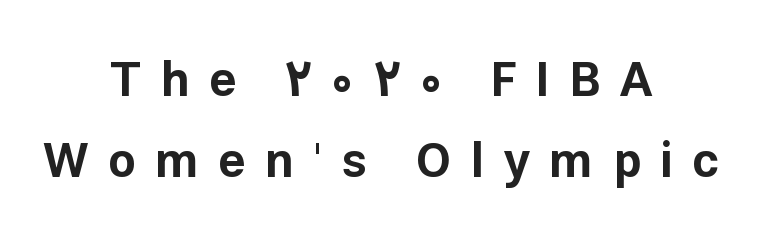
The axis of the letterforms is exactly vertical. Only glyphs here, with clear space below each row. Think of a printed novel: that variable character pitch is what you see here. A typesetter would label this face a sans. Words appear elongated and porous because spacing is wide. A typesetter would call this leading conventional body-copy spacing.
